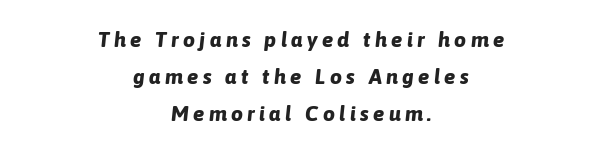
Casual observation: everything's sitting right in the middle. A bare baseline throughout the passage. In terms of weight, the rendering is a true, heavy bold. The typography opts for an oblique posture over an upright one. Inter-character spacing is expanded well beyond the font's built-in metrics.
